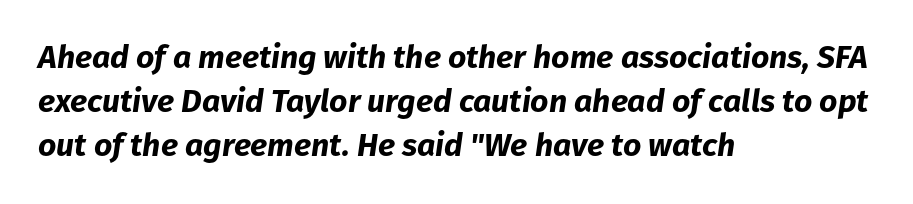
Q: Is the text bold? A: Yes.
Q: Is the text italic (slanted)? A: Yes, it leans right by about 8 degrees.
Q: Is the text underlined? A: No.
Q: How is the paragraph aligned? A: Left-aligned.
Q: Is the spacing between letters normal or unusually wide? A: Normal.
Q: Is the spacing between lines tight, normal or loose? A: Normal.
Q: Width (condensed, normal, or wide)? A: Normal.
Q: Stroke contrast? A: Low.
Q: x-height? A: Medium.
Q: Monospaced? A: No.
